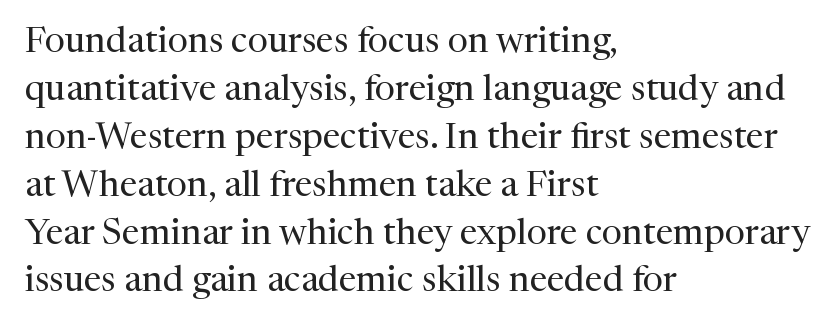
{"serif": "yes", "italic": "no", "bold": "no", "weight": "regular", "width": "normal", "stroke_contrast": "medium", "x_height": "medium", "monospaced": "no", "underline": "no", "align": "left", "line_spacing": "normal", "line_spacing_ratio": 1.33, "letter_spacing": "normal", "letter_spacing_em": 0.0, "glyph_px": 36}
